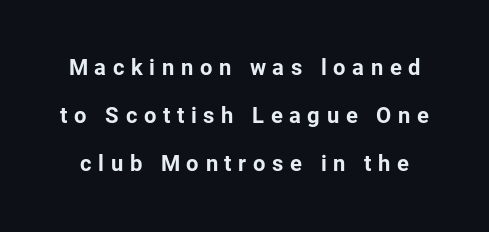
The face used here is rendered with a markedly widened letterfit. Does the leading feel generous? Absolutely, it's lavish. When letters stand straight like this, we call the style roman or upright. What weight is shown? A full bold with thick strokes.
